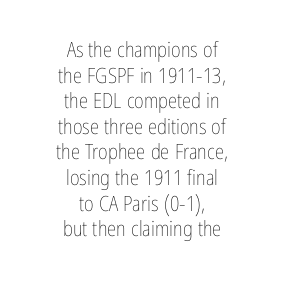
The image shows 21 px text type, upright; set centered, line spacing 1.22x, normal letter spacing, not underlined.
